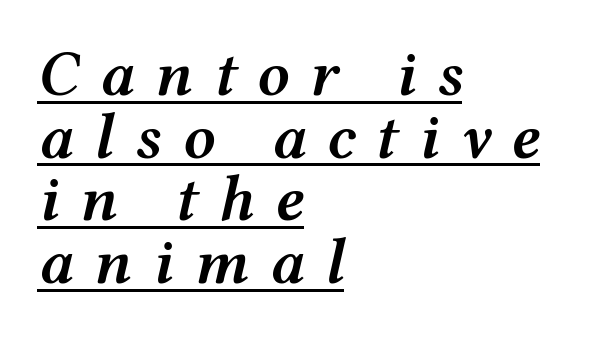
The image shows 64 px semibold, wide type, italic (leaning right); set left-aligned, tight line spacing (0.98x), unusually wide letter spacing (+0.32 em), underlined; medium stroke contrast and a medium x-height.
